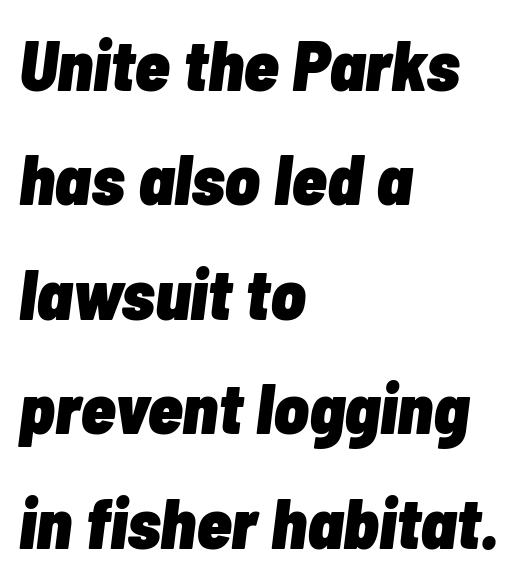
The image shows 72 px heavy, condensed type, italic (leaning right); set left-aligned, normal line spacing (1.59x), normal letter spacing, not underlined; low stroke contrast and a medium x-height.
